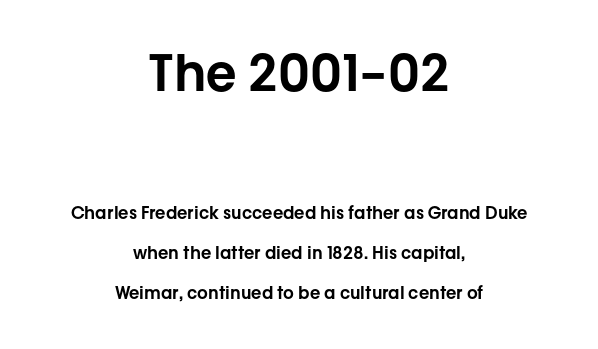
If you measured baseline to baseline, you'd find a long distance. Is the letter spacing exaggerated? No — it looks like the ordinary default. Ordinary non-slanted type is in use. Note: no serifs on the glyphs. Typeset on center — no edge is straight.
